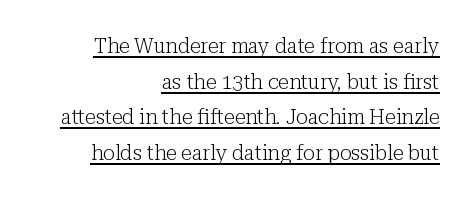
The image shows 20 px text type, upright; set right-aligned, line spacing 1.78x, normal letter spacing, underlined.
